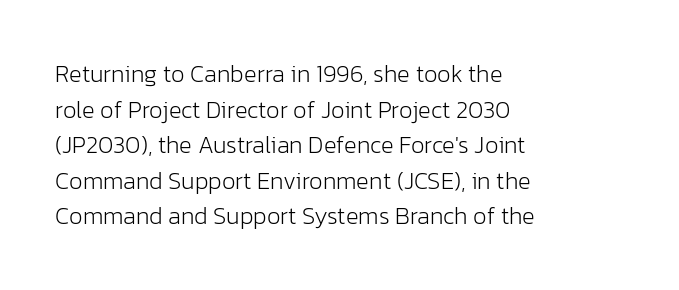
The image shows 24 px text type, upright; set left-aligned, normal line spacing (1.48x), normal letter spacing, not underlined.
